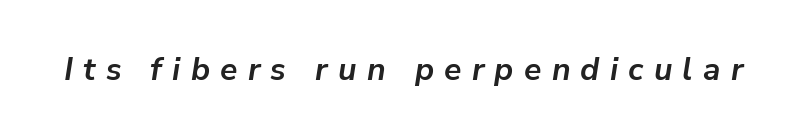
The image shows 32 px semibold type, italic (leaning right); set unusually wide letter spacing (+0.32 em), not underlined; low stroke contrast and a medium x-height.
